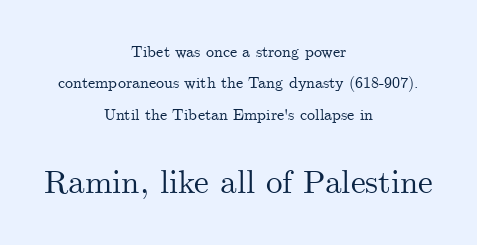
Q: Is the text italic (slanted)? A: No, it is upright.
Q: Is the typeface a serif or a sans-serif typeface? A: Serif.
Q: Is the text underlined? A: No.
Q: How is the paragraph aligned? A: Centered.
Q: Is the spacing between letters normal or unusually wide? A: Normal.
Q: Is the spacing between lines tight, normal or loose? A: Loose.
Q: Which block of text is set in a larger size, the first (top) or the second (bottom)? A: The second (bottom) one.
Q: Width (condensed, normal, or wide)? A: Normal.
Q: Stroke contrast? A: Medium.
Q: x-height? A: Small.
Q: Monospaced? A: No.
